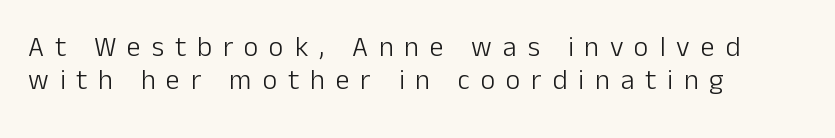
The image shows 28 px light sans-serif type, upright; set left-aligned, line spacing 1.19x, unusually wide letter spacing (+0.39 em), not underlined; low stroke contrast and a medium x-height.
